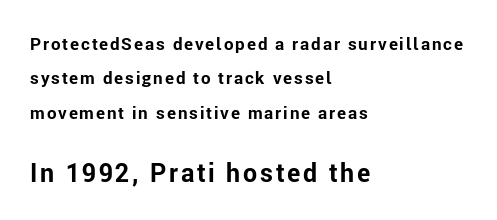
Q: Is the text bold? A: Yes.
Q: Is the text italic (slanted)? A: No, it is upright.
Q: Is the text underlined? A: No.
Q: How is the paragraph aligned? A: Left-aligned.
Q: Is the spacing between lines tight, normal or loose? A: Loose.
Q: Which block of text is set in a larger size, the first (top) or the second (bottom)? A: The second (bottom) one.
